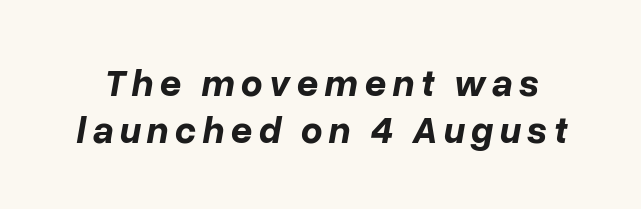
Q: Is the text bold? A: Yes.
Q: Is the text italic (slanted)? A: Yes, it leans right by about 10 degrees.
Q: Is the text underlined? A: No.
Q: Width (condensed, normal, or wide)? A: Normal.
Q: Stroke contrast? A: Low.
Q: x-height? A: Medium.
Q: Monospaced? A: No.
